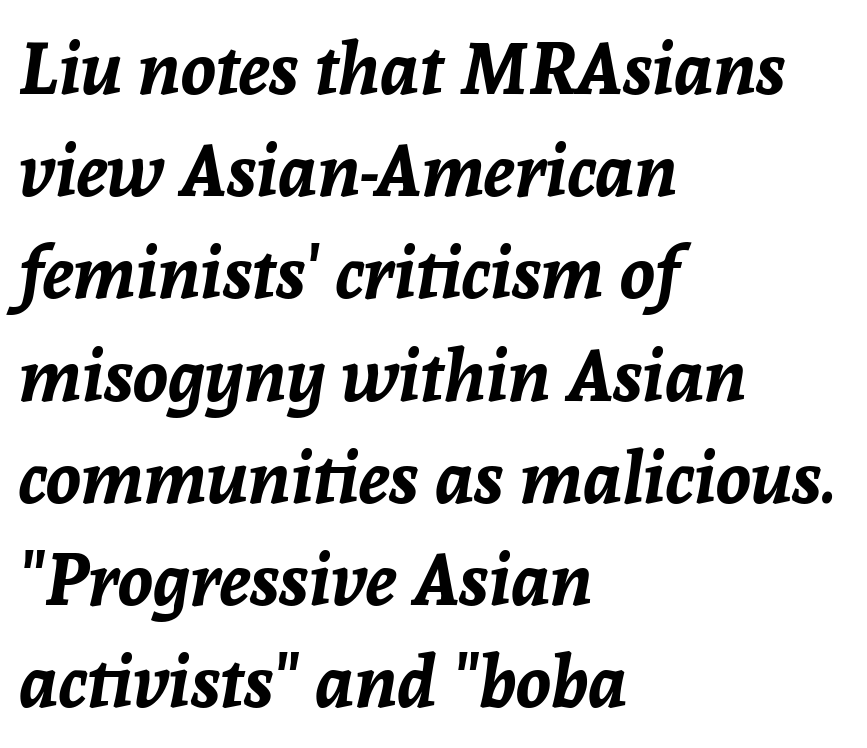
Proportional: the letters do not fall into vertical columns. Horizontal bands of white between lines are of average thickness. The ragged edge is on the right, which tells us the setting is flush left. Is the type slanted? Yes — the strokes lean at a clear angle.
